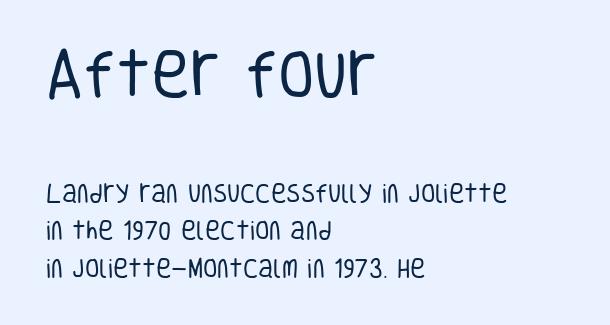
The image shows 53 px regular-weight, condensed sans-serif type, upright; set left-aligned, line spacing 1.77x, normal letter spacing, not underlined; the first (top) block is 2.52x larger; low stroke contrast and a large x-height.
